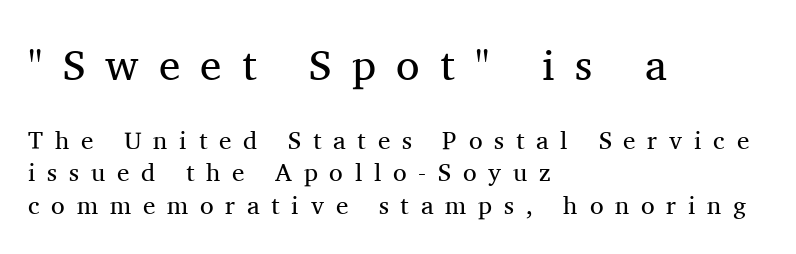
Q: Is the text bold? A: No.
Q: Is the text italic (slanted)? A: No, it is upright.
Q: Is the typeface a serif or a sans-serif typeface? A: Serif.
Q: Is the text underlined? A: No.
Q: How is the paragraph aligned? A: Left-aligned.
Q: Is the spacing between letters normal or unusually wide? A: Unusually wide.
Q: Is the spacing between lines tight, normal or loose? A: Normal.
Q: Which block of text is set in a larger size, the first (top) or the second (bottom)? A: The first (top) one.
Q: Width (condensed, normal, or wide)? A: Normal.
Q: Stroke contrast? A: Medium.
Q: x-height? A: Medium.
Q: Monospaced? A: No.
